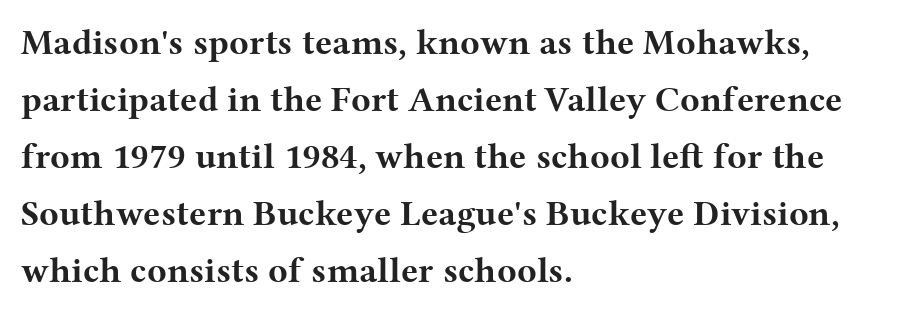
{"serif": "yes", "italic": "no", "bold": "yes", "weight": "bold", "width": "wide", "stroke_contrast": "medium", "x_height": "medium", "monospaced": "no", "underline": "no", "align": "left", "line_spacing": "normal", "line_spacing_ratio": 1.58, "letter_spacing": "normal", "letter_spacing_em": 0.0, "glyph_px": 36}
